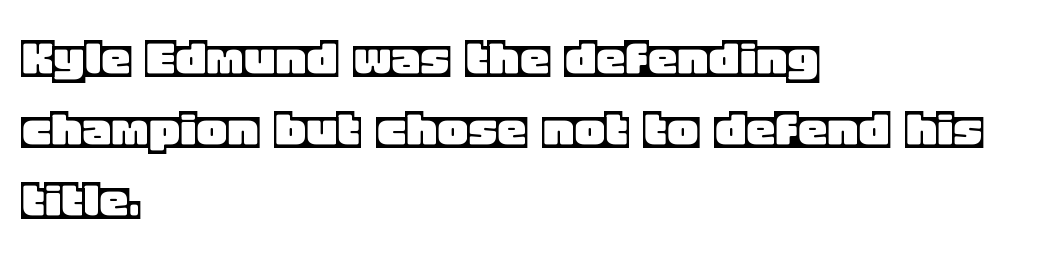
The image shows 59 px text type, upright; set left-aligned, line spacing 1.2x, normal letter spacing, not underlined; a large x-height.
